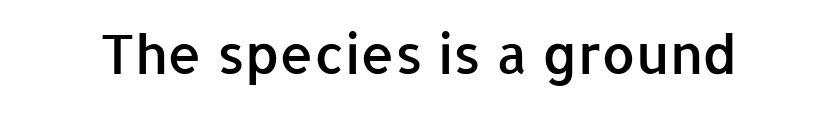
Q: Is the text bold? A: Semi-bold.
Q: Is the text italic (slanted)? A: No, it is upright.
Q: Is the typeface a serif or a sans-serif typeface? A: Sans-serif.
Q: Is the text underlined? A: No.
Q: Is the spacing between letters normal or unusually wide? A: Normal.
Q: Width (condensed, normal, or wide)? A: Normal.
Q: Stroke contrast? A: Low.
Q: x-height? A: Medium.
Q: Monospaced? A: No.
